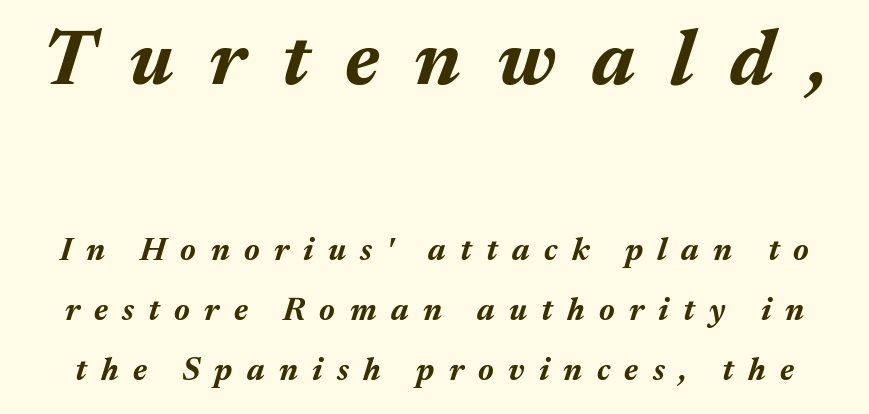
Q: Is the text bold? A: Yes.
Q: Is the text italic (slanted)? A: Yes, it leans right by about 17 degrees.
Q: Is the text underlined? A: No.
Q: Is the spacing between letters normal or unusually wide? A: Unusually wide.
Q: Which block of text is set in a larger size, the first (top) or the second (bottom)? A: The first (top) one.
Q: Width (condensed, normal, or wide)? A: Normal.
Q: Stroke contrast? A: Medium.
Q: x-height? A: Medium.
Q: Monospaced? A: No.
